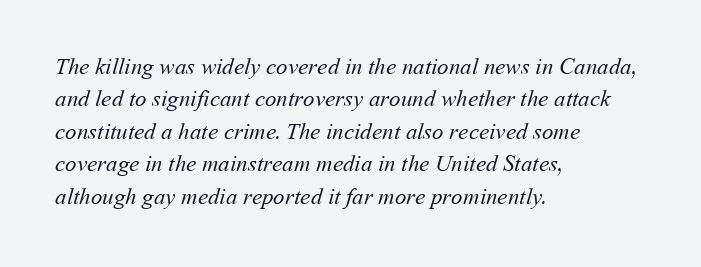
The image shows 23 px text type; set left-aligned, normal line spacing (1.41x), normal letter spacing, not underlined.
